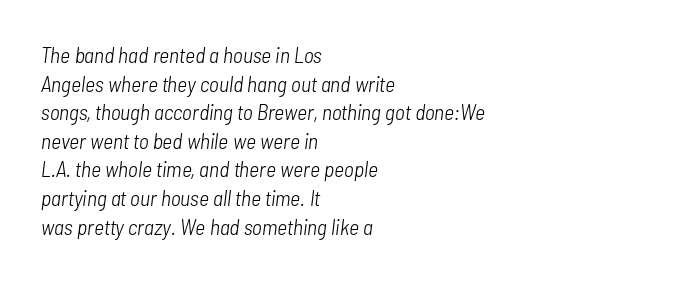
Q: Is the text bold? A: No.
Q: Is the text italic (slanted)? A: Yes, it leans right by about 7 degrees.
Q: Is the text underlined? A: No.
Q: How is the paragraph aligned? A: Left-aligned.
Q: Is the spacing between letters normal or unusually wide? A: Normal.
Q: Is the spacing between lines tight, normal or loose? A: Normal.
